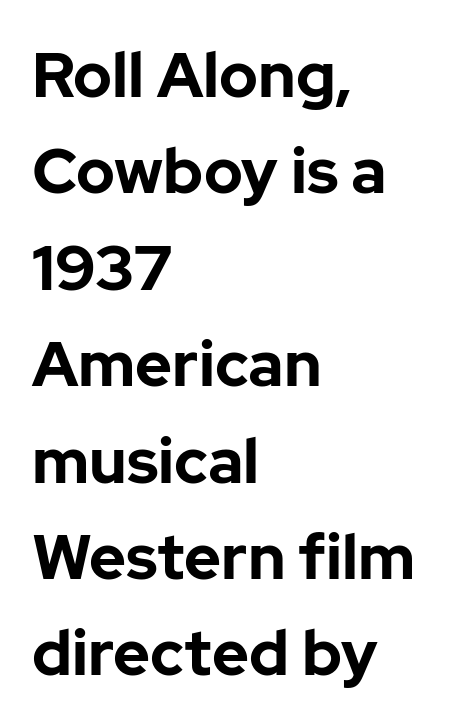
The letters advance in unequal steps, a hallmark of proportional type. Clear beneath every line of the passage. These lines keep a tight, regular rhythm from letter to letter. In CSS terms this would be text-align: left.
